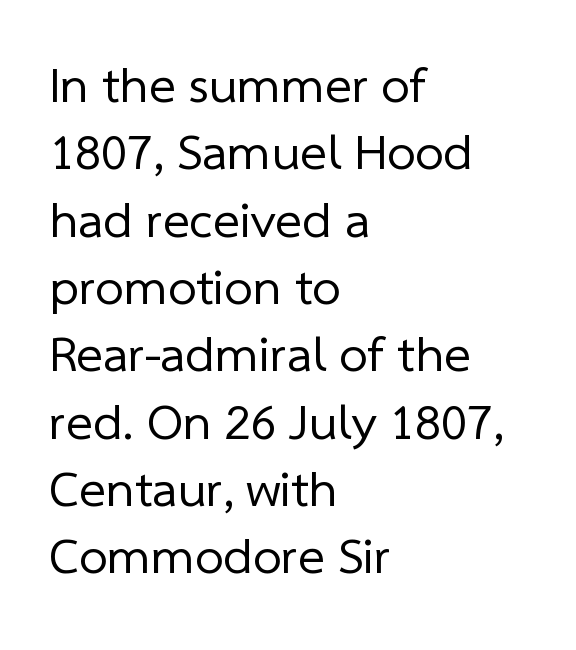
Q: Is the text bold? A: No.
Q: Is the typeface a serif or a sans-serif typeface? A: Sans-serif.
Q: Is the text underlined? A: No.
Q: How is the paragraph aligned? A: Left-aligned.
Q: Is the spacing between letters normal or unusually wide? A: Normal.
Q: Is the spacing between lines tight, normal or loose? A: Normal.
Q: Width (condensed, normal, or wide)? A: Normal.
Q: Stroke contrast? A: Low.
Q: x-height? A: Medium.
Q: Monospaced? A: No.
